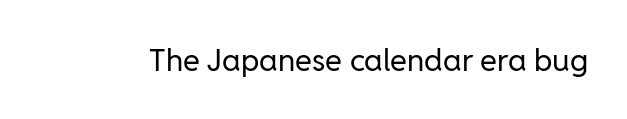
{"serif": "no", "italic": "no", "bold": "no", "weight": "regular", "width": "normal", "stroke_contrast": "low", "x_height": "medium", "monospaced": "no", "underline": "no", "letter_spacing": "normal", "letter_spacing_em": 0.0, "glyph_px": 31}
